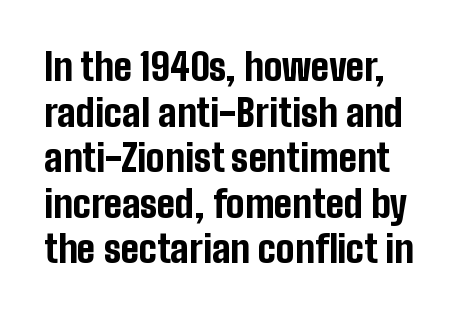
In terms of letterspacing, this is plain default setting. The passage shown is typed in a proportional face where columns would drift. Weight: bold. Type style note: lacks serifs. The foot of each line stays bare and open. The specimen reads as upright at a glance.
